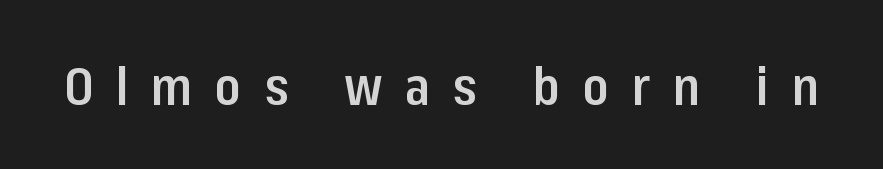
{"serif": "no", "italic": "no", "bold": "semi", "weight": "semibold", "width": "condensed", "stroke_contrast": "low", "x_height": "medium", "monospaced": "no", "underline": "no", "letter_spacing": "wide", "letter_spacing_em": 0.44, "glyph_px": 52}
